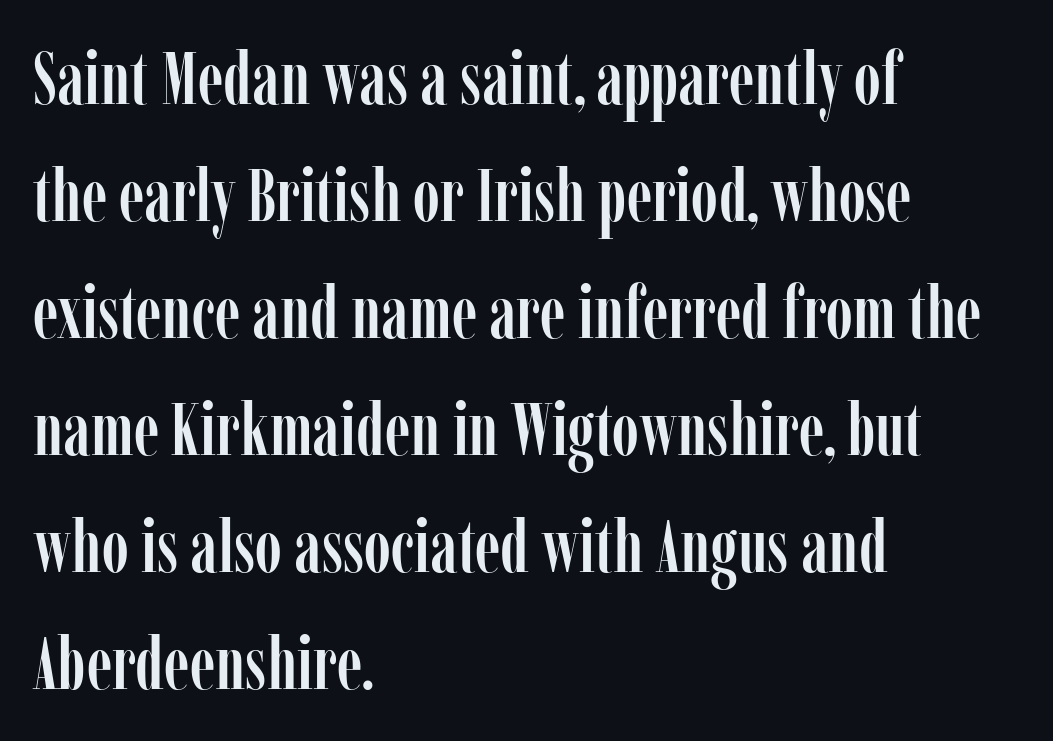
Q: Is the text italic (slanted)? A: No, it is upright.
Q: Is the typeface a serif or a sans-serif typeface? A: Serif.
Q: Is the text underlined? A: No.
Q: How is the paragraph aligned? A: Left-aligned.
Q: Is the spacing between letters normal or unusually wide? A: Normal.
Q: Is the spacing between lines tight, normal or loose? A: Normal.
Q: Width (condensed, normal, or wide)? A: Condensed.
Q: Stroke contrast? A: Low.
Q: x-height? A: Medium.
Q: Monospaced? A: No.
